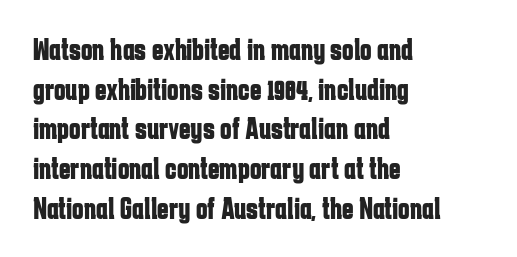
Q: Is the text bold? A: Yes.
Q: Is the text italic (slanted)? A: No, it is upright.
Q: Is the typeface a serif or a sans-serif typeface? A: Sans-serif.
Q: Is the text underlined? A: No.
Q: How is the paragraph aligned? A: Left-aligned.
Q: Is the spacing between letters normal or unusually wide? A: Normal.
Q: Is the spacing between lines tight, normal or loose? A: Normal.
Q: Width (condensed, normal, or wide)? A: Condensed.
Q: Stroke contrast? A: Low.
Q: x-height? A: Medium.
Q: Monospaced? A: No.
